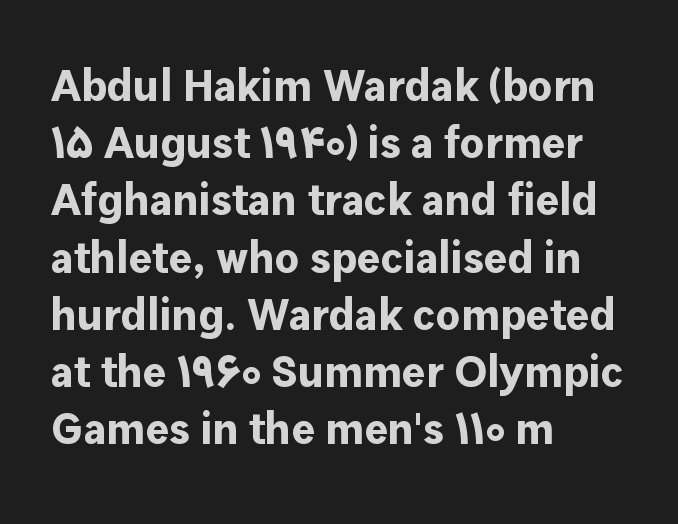
A typesetter would label this face a sans. If you drew a line through each stem, it would be perfectly vertical. Note the varied advance widths — an 'i' is clearly narrower than an 'm'. Type without underlining.
